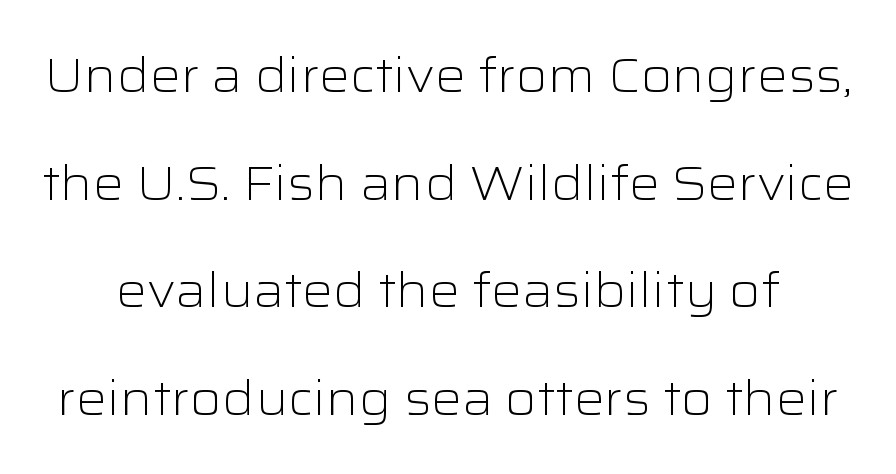
{"serif": "no", "italic": "no", "bold": "no", "weight": "light", "width": "wide", "stroke_contrast": "low", "x_height": "medium", "monospaced": "no", "underline": "no", "line_spacing": "loose", "line_spacing_ratio": 2.24, "letter_spacing": "normal", "letter_spacing_em": 0.0, "glyph_px": 48}
